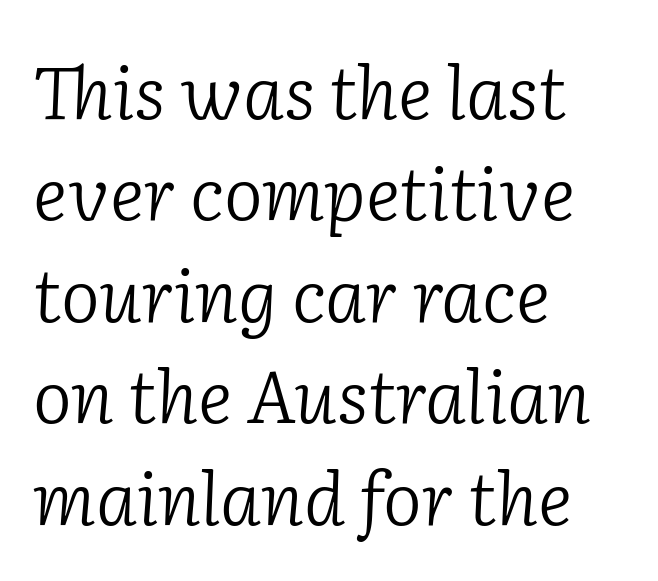
{"serif": "yes", "italic": "yes", "lean": "right", "slant_degrees": 2, "bold": "no", "weight": "light", "width": "normal", "stroke_contrast": "low", "x_height": "medium", "monospaced": "no", "underline": "no", "align": "left", "line_spacing": "normal", "line_spacing_ratio": 1.39, "letter_spacing": "normal", "letter_spacing_em": 0.0, "glyph_px": 73}
